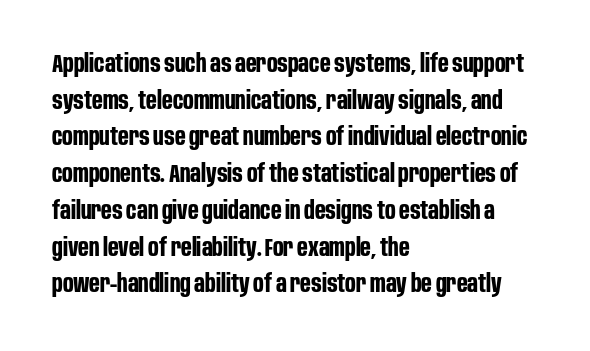
The image shows 25 px bold type, upright; set left-aligned, normal line spacing (1.47x), normal letter spacing, not underlined.
